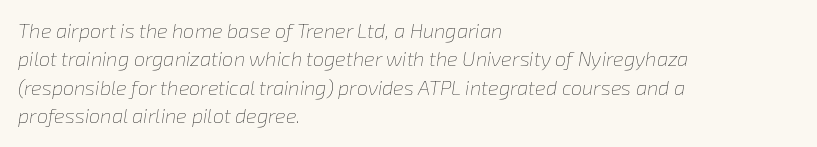
Any mark beneath the type? The region is blank. The designer left line spacing at the default. Is the type heavy? It reads as light-to-regular instead. The whole block is typeset with a tilt.
